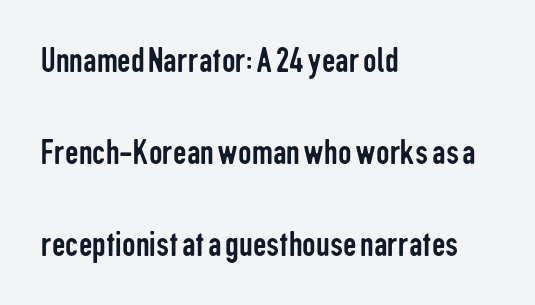
Q: Is the text bold? A: No.
Q: Is the text italic (slanted)? A: No, it is upright.
Q: Is the typeface a serif or a sans-serif typeface? A: Sans-serif.
Q: Is the text underlined? A: No.
Q: How is the paragraph aligned? A: Left-aligned.
Q: Is the spacing between letters normal or unusually wide? A: Normal.
Q: Is the spacing between lines tight, normal or loose? A: Loose.
Q: Width (condensed, normal, or wide)? A: Condensed.
Q: Stroke contrast? A: Low.
Q: x-height? A: Medium.
Q: Monospaced? A: No.
